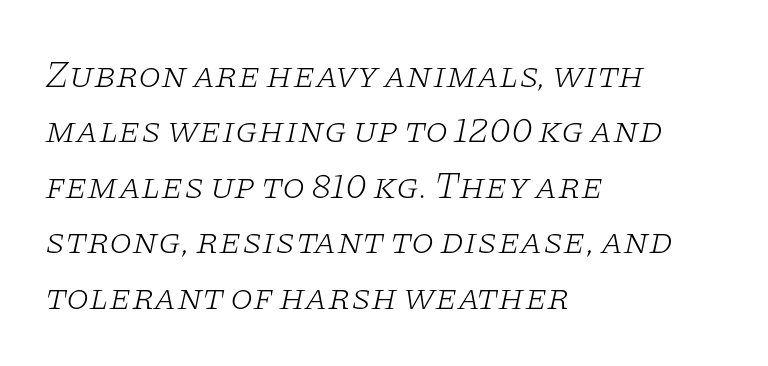
The image shows 37 px light, wide serif type, italic (leaning right); set left-aligned, normal line spacing (1.5x), normal letter spacing, not underlined; low stroke contrast and a large x-height.
